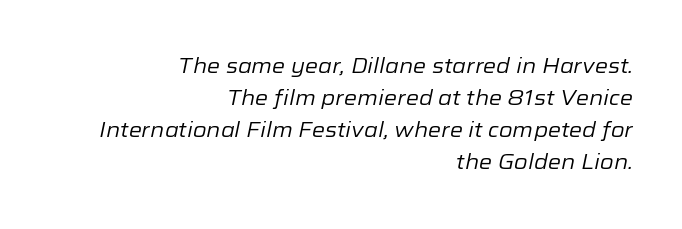
{"italic": "yes", "lean": "right", "slant_degrees": 12, "bold": "no", "underline": "no", "align": "right", "line_spacing": "normal", "line_spacing_ratio": 1.53, "letter_spacing": "normal", "letter_spacing_em": 0.0, "glyph_px": 21}
